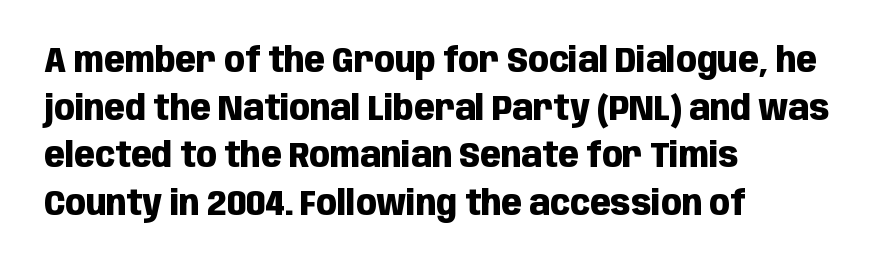
Q: Is the text bold? A: Yes.
Q: Is the text italic (slanted)? A: No, it is upright.
Q: Is the typeface a serif or a sans-serif typeface? A: Sans-serif.
Q: Is the text underlined? A: No.
Q: How is the paragraph aligned? A: Left-aligned.
Q: Is the spacing between letters normal or unusually wide? A: Normal.
Q: Is the spacing between lines tight, normal or loose? A: Normal.
Q: Width (condensed, normal, or wide)? A: Condensed.
Q: Stroke contrast? A: Low.
Q: x-height? A: Large.
Q: Monospaced? A: No.
